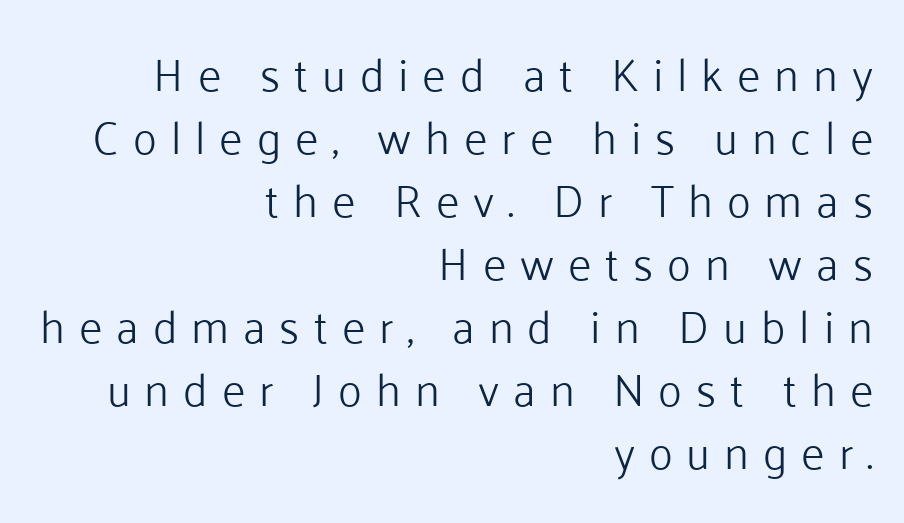
Q: Is the text bold? A: No.
Q: Is the text italic (slanted)? A: No, it is upright.
Q: Is the typeface a serif or a sans-serif typeface? A: Sans-serif.
Q: Is the text underlined? A: No.
Q: How is the paragraph aligned? A: Right-aligned.
Q: Is the spacing between letters normal or unusually wide? A: Unusually wide.
Q: Is the spacing between lines tight, normal or loose? A: Normal.
Q: Width (condensed, normal, or wide)? A: Normal.
Q: Stroke contrast? A: Low.
Q: x-height? A: Medium.
Q: Monospaced? A: No.
